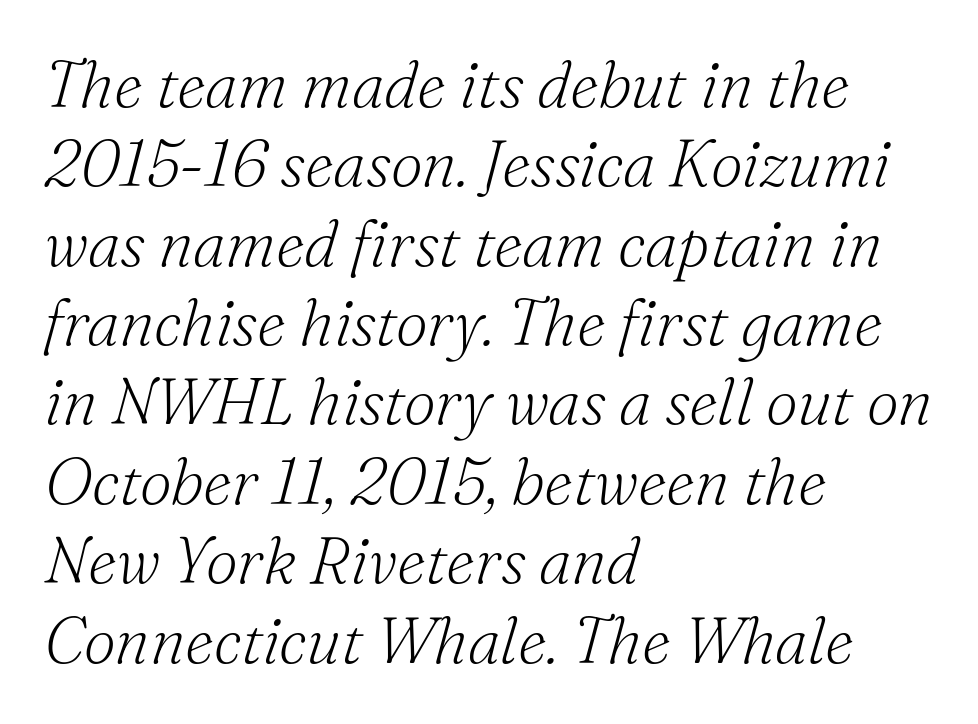
The image shows 64 px light serif type, italic (leaning right); set left-aligned, line spacing 1.24x, normal letter spacing, not underlined; medium stroke contrast and a small x-height.
